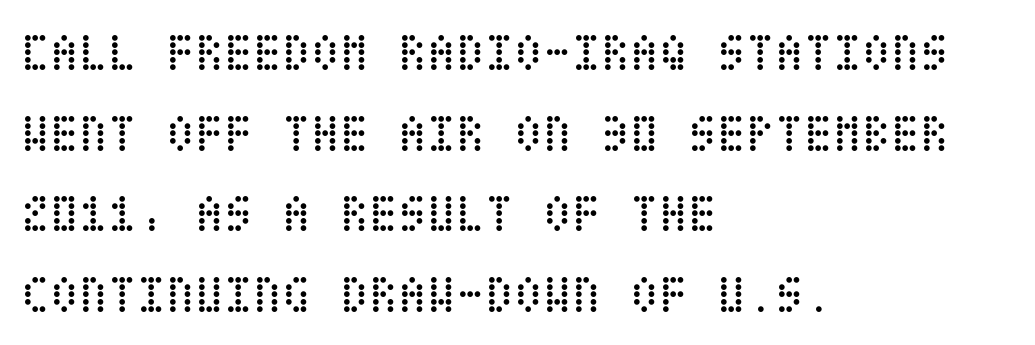
{"italic": "no", "bold": "no", "weight": "regular", "width": "condensed", "stroke_contrast": "low", "x_height": "large", "underline": "no", "align": "left", "line_spacing": "normal", "line_spacing_ratio": 1.52, "letter_spacing": "normal", "letter_spacing_em": 0.0, "glyph_px": 53}
